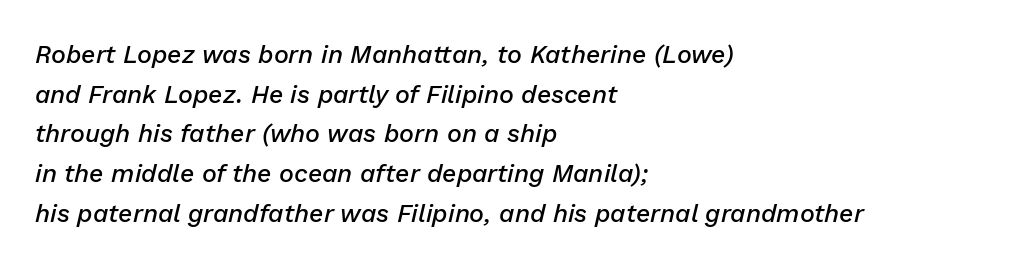
The image shows 25 px text type, italic (leaning right); set left-aligned, normal line spacing (1.59x), normal letter spacing, not underlined.
